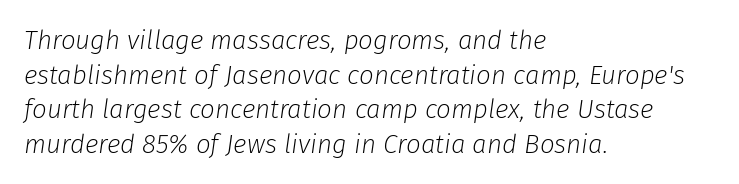
Plain, unruled lines of type. Is the type slanted? Yes — the strokes lean at a clear angle. Vertical stems look standard width or narrower in stroke. This rendering uses left alignment, leaving the right contour irregular.
